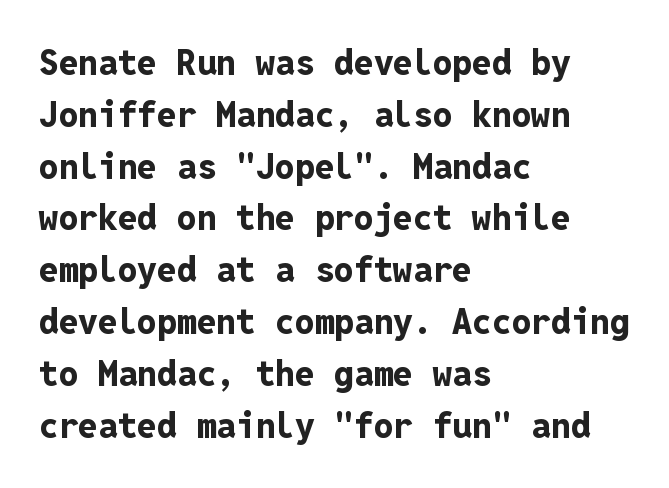
Q: Is the text bold? A: Yes.
Q: Is the text italic (slanted)? A: No, it is upright.
Q: Is the typeface a serif or a sans-serif typeface? A: Sans-serif.
Q: Is the text underlined? A: No.
Q: How is the paragraph aligned? A: Left-aligned.
Q: Is the spacing between letters normal or unusually wide? A: Normal.
Q: Is the spacing between lines tight, normal or loose? A: Normal.
Q: Width (condensed, normal, or wide)? A: Normal.
Q: Stroke contrast? A: Low.
Q: x-height? A: Medium.
Q: Monospaced? A: Yes.
